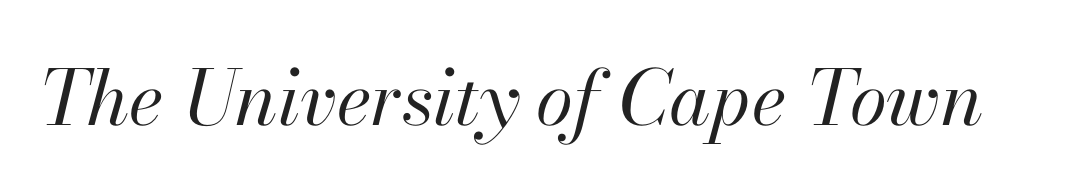
Each stroke keeps to a modest, everyday thickness or less. Plain, unruled lines of type. You could call the tracking neutral — neither tight nor loose. Style check: oblique. The passage shown is typed in a proportional face where columns would drift.
